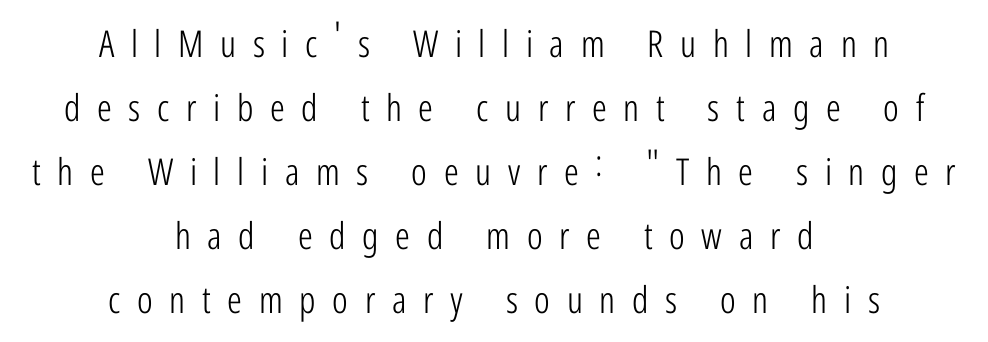
{"serif": "no", "italic": "no", "bold": "no", "weight": "light", "width": "condensed", "stroke_contrast": "low", "x_height": "medium", "monospaced": "no", "underline": "no", "align": "center", "line_spacing_ratio": 1.73, "letter_spacing": "wide", "letter_spacing_em": 0.45, "glyph_px": 37}
